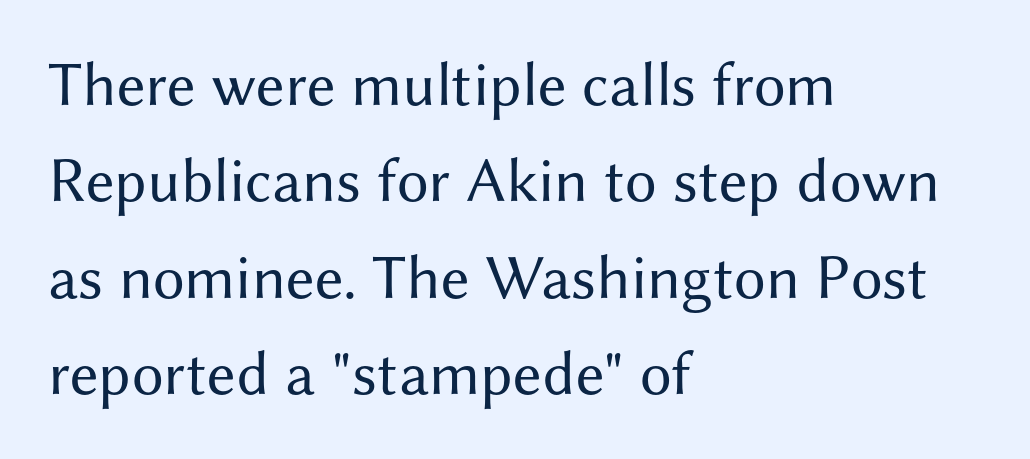
Characters remain perfectly vertical along every line. Is the type heavy? It reads as light-to-regular instead. The paragraph shown leans on its left margin. Words float on clear page, feet unadorned.
